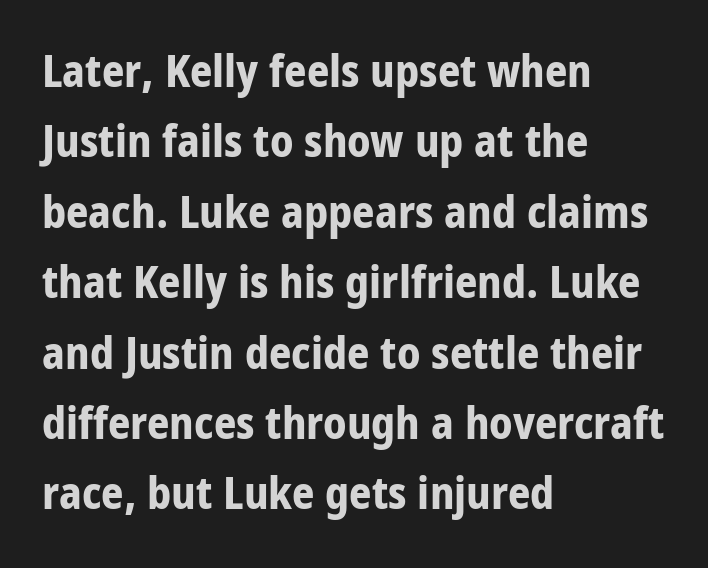
Q: Is the text bold? A: Yes.
Q: Is the text italic (slanted)? A: No, it is upright.
Q: Is the typeface a serif or a sans-serif typeface? A: Sans-serif.
Q: Is the text underlined? A: No.
Q: How is the paragraph aligned? A: Left-aligned.
Q: Is the spacing between letters normal or unusually wide? A: Normal.
Q: Is the spacing between lines tight, normal or loose? A: Normal.
Q: Width (condensed, normal, or wide)? A: Condensed.
Q: Stroke contrast? A: Low.
Q: x-height? A: Large.
Q: Monospaced? A: No.
